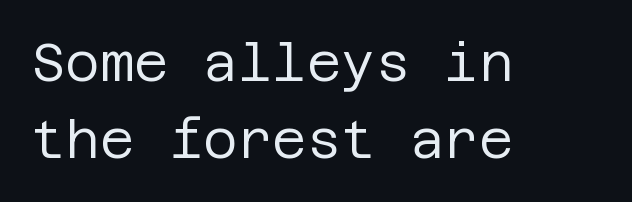
Q: Is the text bold? A: No.
Q: Is the text italic (slanted)? A: No, it is upright.
Q: Is the typeface a serif or a sans-serif typeface? A: Sans-serif.
Q: Is the text underlined? A: No.
Q: How is the paragraph aligned? A: Left-aligned.
Q: Is the spacing between letters normal or unusually wide? A: Normal.
Q: Is the spacing between lines tight, normal or loose? A: Normal.
Q: Width (condensed, normal, or wide)? A: Normal.
Q: Stroke contrast? A: Low.
Q: x-height? A: Large.
